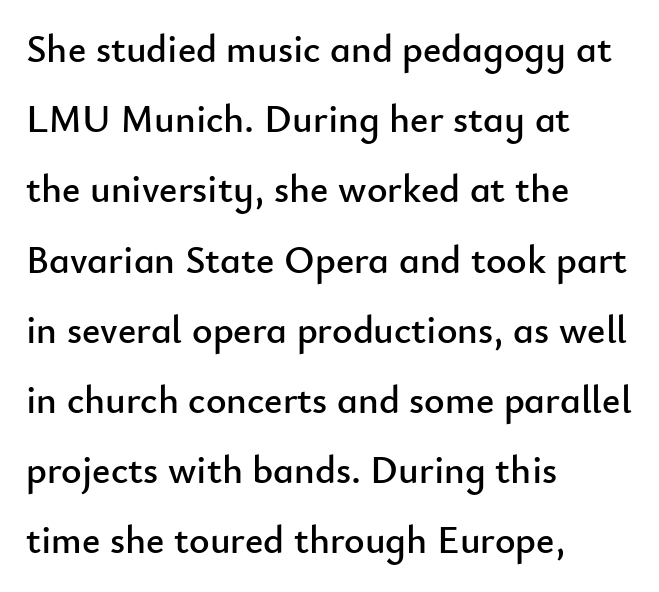
Character widths vary here, with narrow letters taking less room than wide ones. The string is rendered with underlining switched off. Does extra space separate the letters? No, they use regular spacing. Typographically, this falls in the sans-serif category.
